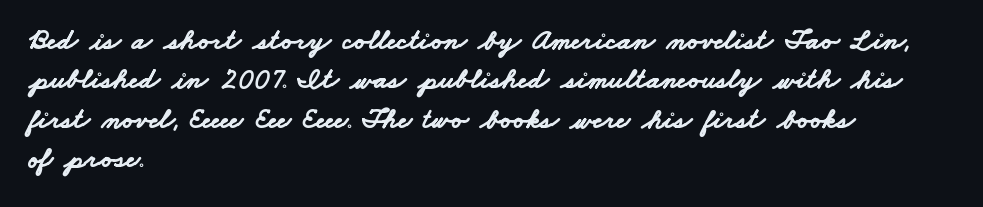
{"serif": "no", "bold": "yes", "weight": "bold", "width": "wide", "stroke_contrast": "low", "x_height": "small", "monospaced": "no", "underline": "no", "align": "left", "line_spacing": "normal", "line_spacing_ratio": 1.36, "letter_spacing": "normal", "letter_spacing_em": 0.0, "glyph_px": 29}
